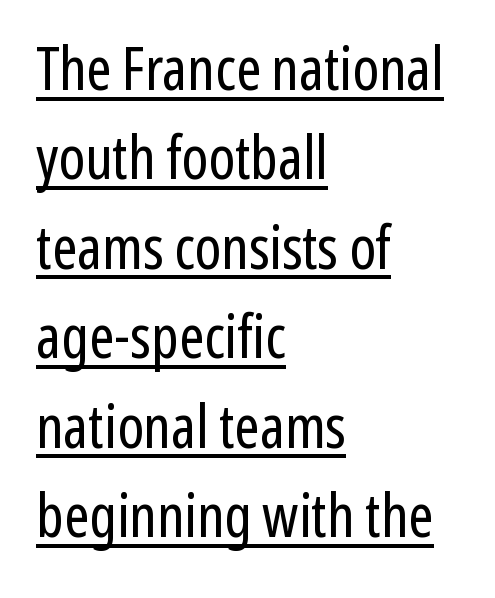
The image shows 60 px regular-weight, condensed sans-serif type, upright; set left-aligned, normal line spacing (1.49x), normal letter spacing, underlined; low stroke contrast and a medium x-height.
